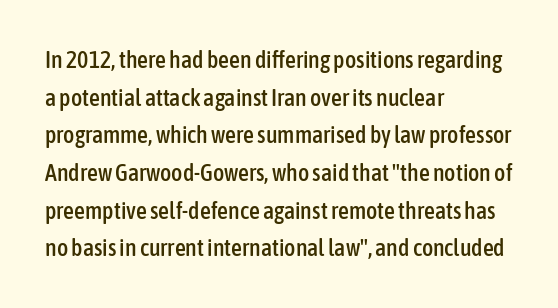
The image shows 24 px text type, upright; set left-aligned, normal line spacing (1.57x), normal letter spacing, not underlined.
